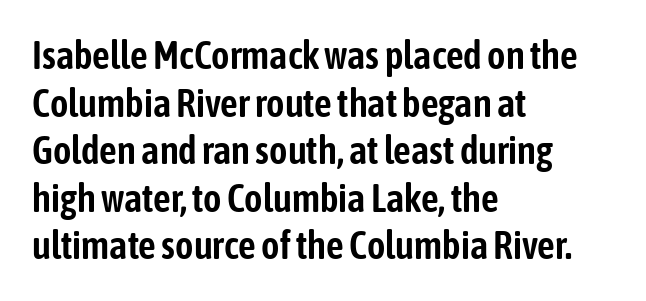
Q: Is the text italic (slanted)? A: No, it is upright.
Q: Is the typeface a serif or a sans-serif typeface? A: Sans-serif.
Q: Is the text underlined? A: No.
Q: How is the paragraph aligned? A: Left-aligned.
Q: Is the spacing between letters normal or unusually wide? A: Normal.
Q: Width (condensed, normal, or wide)? A: Condensed.
Q: Stroke contrast? A: Low.
Q: x-height? A: Medium.
Q: Monospaced? A: No.
